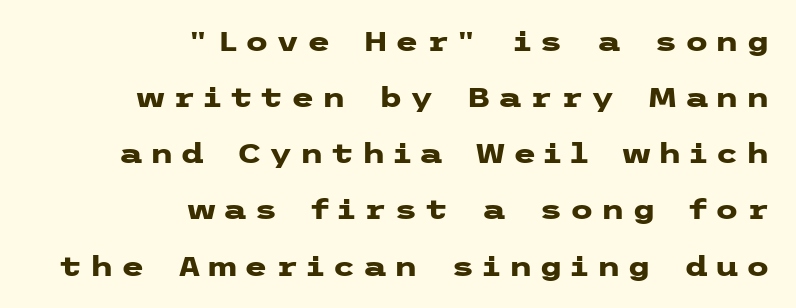
Is there any slant? The stems are plumb. Each new line begins a long way beneath the previous one. Leftover space on each line is placed entirely before the opening word. The passage shown has open, widely tracked lettering throughout. The strip under each line holds only bare page.
